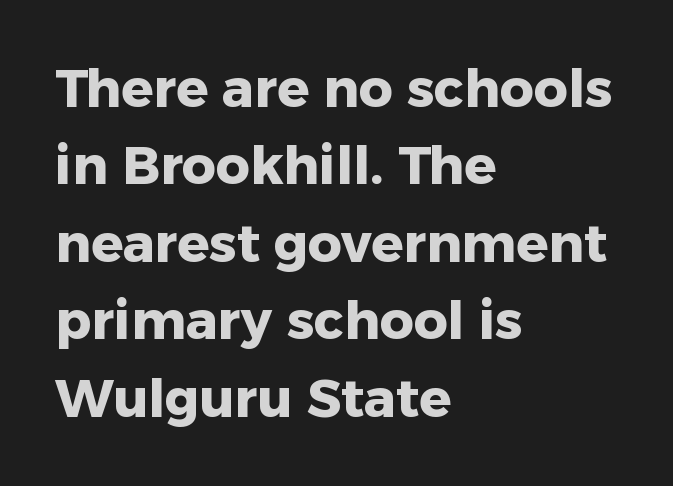
Each glyph is drawn with heavy, bold strokes. These lines were composed using upright roman letters. Just letters on the line, the space beneath them empty. Reading down the column, the eye jumps a familiar distance to each next line.
